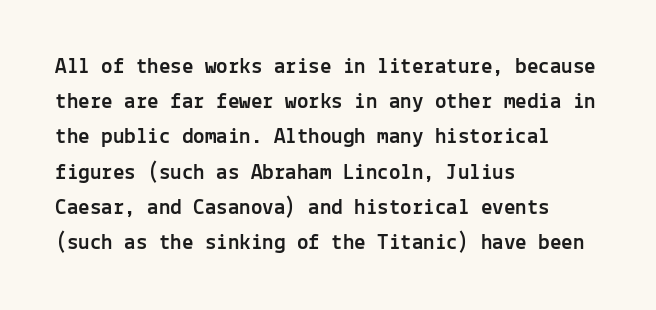
The image shows 23 px text type, upright; set left-aligned, normal line spacing (1.53x), normal letter spacing, not underlined.
